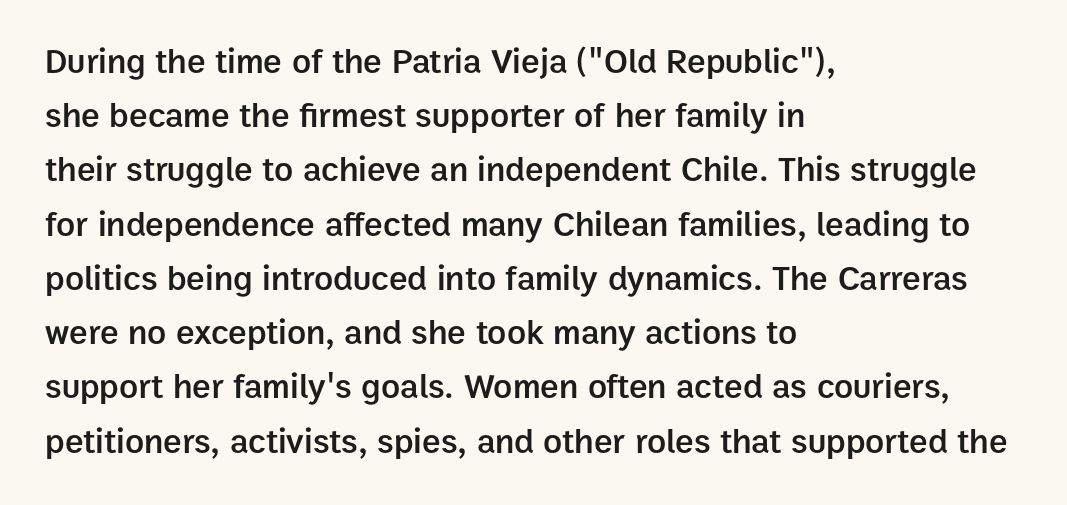
The image shows 35 px semibold sans-serif type, upright; set left-aligned, normal line spacing (1.55x), normal letter spacing, not underlined; low stroke contrast and a medium x-height.
